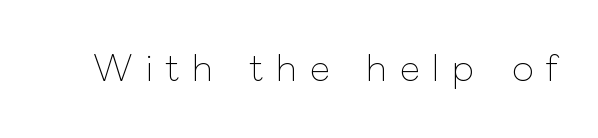
{"italic": "no", "bold": "no", "weight": "thin", "width": "normal", "stroke_contrast": "low", "x_height": "medium", "monospaced": "no", "underline": "no", "letter_spacing": "wide", "letter_spacing_em": 0.36, "glyph_px": 35}
